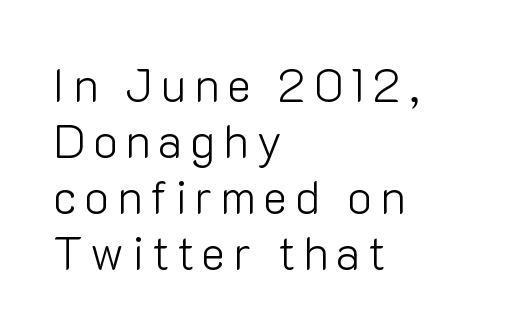
Q: Is the text bold? A: No.
Q: Is the text italic (slanted)? A: No, it is upright.
Q: Is the typeface a serif or a sans-serif typeface? A: Sans-serif.
Q: Is the text underlined? A: No.
Q: How is the paragraph aligned? A: Left-aligned.
Q: Width (condensed, normal, or wide)? A: Normal.
Q: Stroke contrast? A: Low.
Q: x-height? A: Medium.
Q: Monospaced? A: No.
